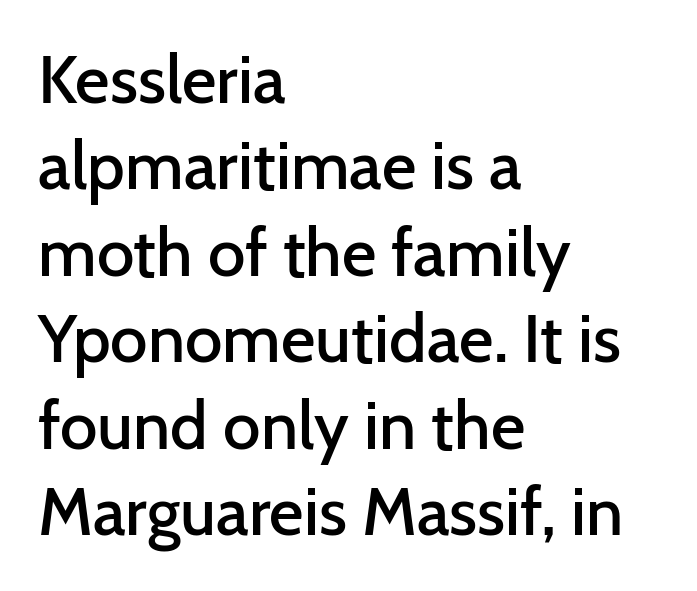
{"serif": "no", "italic": "no", "bold": "semi", "weight": "semibold", "width": "normal", "stroke_contrast": "low", "x_height": "medium", "monospaced": "no", "underline": "no", "align": "left", "line_spacing": "normal", "line_spacing_ratio": 1.29, "letter_spacing": "normal", "letter_spacing_em": 0.0, "glyph_px": 67}
